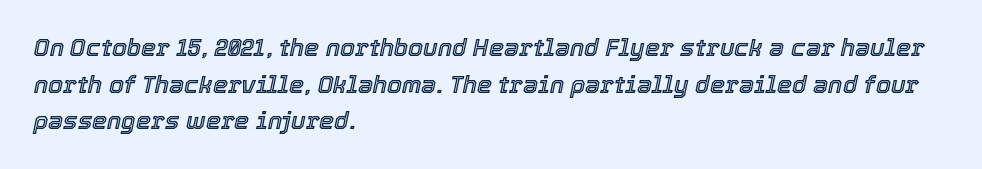
{"italic": "yes", "lean": "right", "slant_degrees": 12, "underline": "no", "align": "left", "line_spacing": "normal", "line_spacing_ratio": 1.53, "letter_spacing": "normal", "letter_spacing_em": 0.0, "glyph_px": 24}
